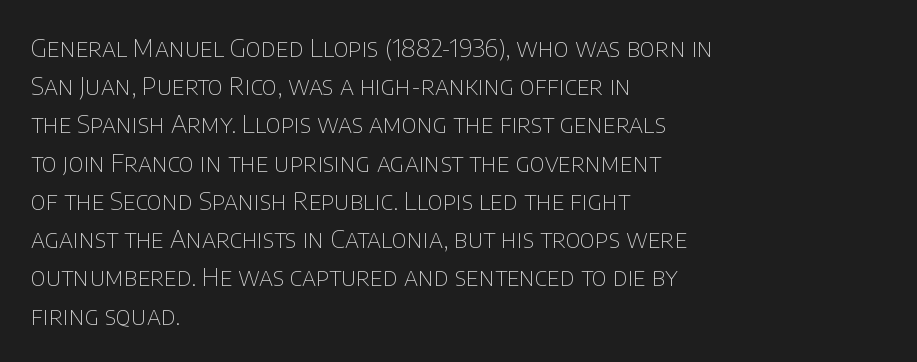
{"italic": "no", "bold": "no", "underline": "no", "align": "left", "line_spacing": "normal", "line_spacing_ratio": 1.53, "letter_spacing": "normal", "letter_spacing_em": 0.0, "glyph_px": 25}
